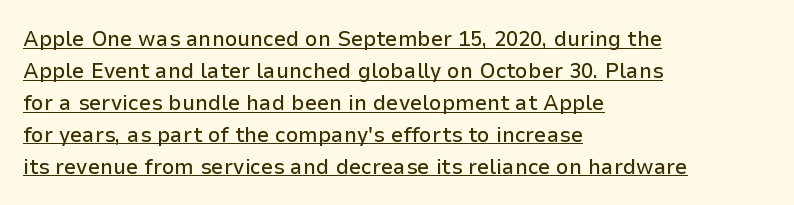
Q: Is the text italic (slanted)? A: No, it is upright.
Q: Is the text underlined? A: Yes.
Q: How is the paragraph aligned? A: Left-aligned.
Q: Is the spacing between letters normal or unusually wide? A: Normal.
Q: Is the spacing between lines tight, normal or loose? A: Normal.
